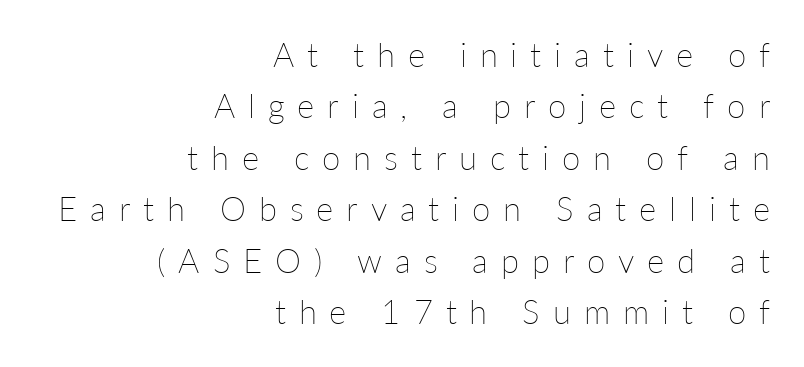
{"italic": "no", "bold": "no", "weight": "thin", "width": "normal", "stroke_contrast": "low", "x_height": "medium", "monospaced": "no", "underline": "no", "align": "right", "line_spacing": "normal", "line_spacing_ratio": 1.56, "letter_spacing": "wide", "letter_spacing_em": 0.39, "glyph_px": 33}
